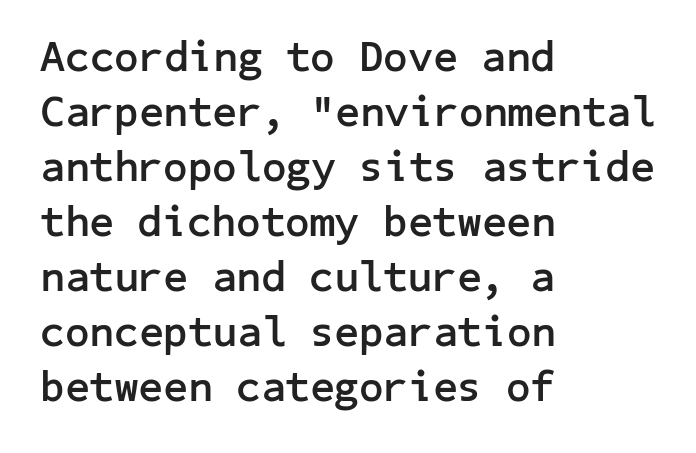
Vertical spacing — default. Each word holds together tightly as a unit, with standard inter-letter gaps. The type family on display is of the sans-serif kind. As a designer I'd log this as weight 700, bold.
